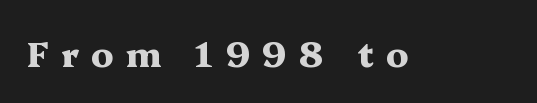
{"serif": "yes", "italic": "no", "bold": "yes", "weight": "heavy", "width": "wide", "stroke_contrast": "medium", "x_height": "medium", "monospaced": "no", "underline": "no", "letter_spacing": "wide", "letter_spacing_em": 0.35, "glyph_px": 35}
